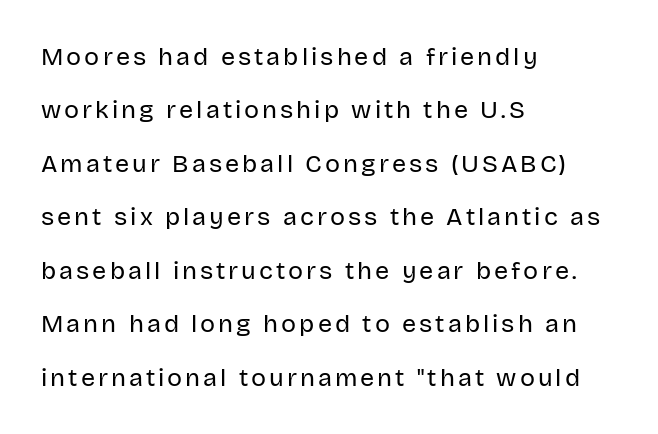
The image shows 25 px text type, upright; set left-aligned, loose line spacing (2.14x), not underlined.
